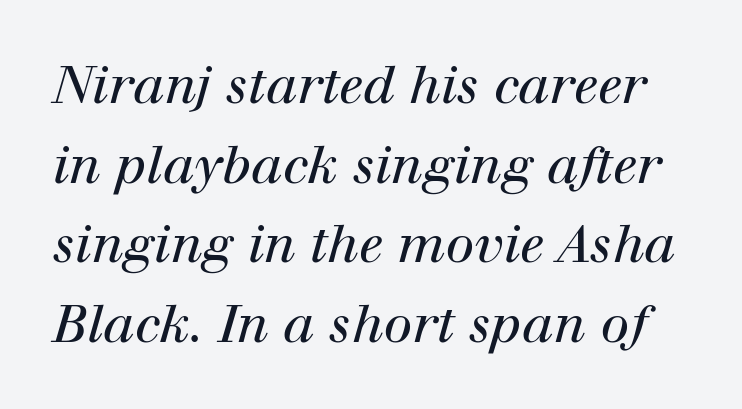
Nobody drew a line under any word here. The glyphs in this specimen are seriffed. Compared with ordinary roman type, these characters are visibly tilted. Reading down the column, the eye jumps a familiar distance to each next line. Stems here are at most as thick as an everyday book face. Is the letter spacing exaggerated? No — it looks like the ordinary default.
